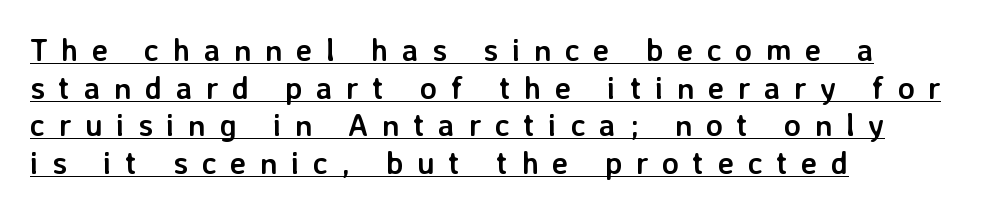
Q: Is the text bold? A: Yes.
Q: Is the text italic (slanted)? A: No, it is upright.
Q: Is the typeface a serif or a sans-serif typeface? A: Sans-serif.
Q: Is the text underlined? A: Yes.
Q: How is the paragraph aligned? A: Left-aligned.
Q: Is the spacing between letters normal or unusually wide? A: Unusually wide.
Q: Width (condensed, normal, or wide)? A: Normal.
Q: Stroke contrast? A: Low.
Q: x-height? A: Medium.
Q: Monospaced? A: No.
